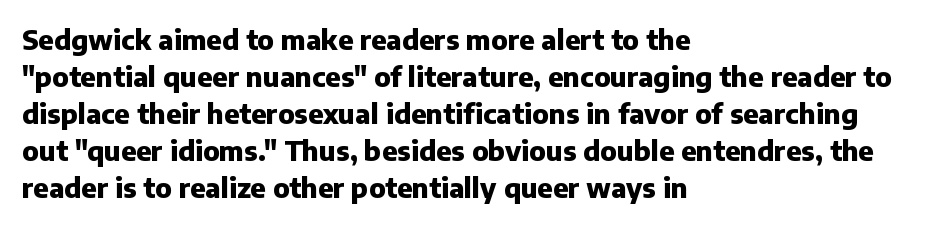
Q: Is the text bold? A: Yes.
Q: Is the text italic (slanted)? A: No, it is upright.
Q: Is the text underlined? A: No.
Q: How is the paragraph aligned? A: Left-aligned.
Q: Is the spacing between letters normal or unusually wide? A: Normal.
Q: Is the spacing between lines tight, normal or loose? A: Normal.
